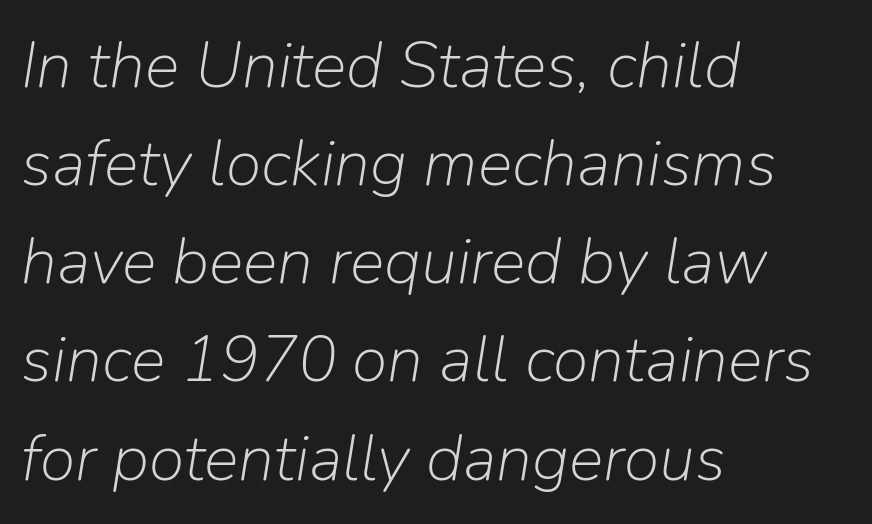
Q: Is the text bold? A: No.
Q: Is the text italic (slanted)? A: Yes, it leans right by about 9 degrees.
Q: Is the text underlined? A: No.
Q: How is the paragraph aligned? A: Left-aligned.
Q: Is the spacing between letters normal or unusually wide? A: Normal.
Q: Is the spacing between lines tight, normal or loose? A: Normal.
Q: Width (condensed, normal, or wide)? A: Normal.
Q: Stroke contrast? A: Low.
Q: x-height? A: Medium.
Q: Monospaced? A: No.
